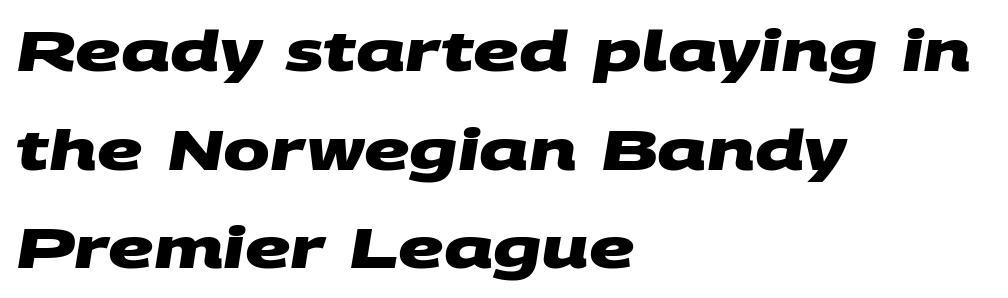
Q: Is the text bold? A: Yes.
Q: Is the typeface a serif or a sans-serif typeface? A: Sans-serif.
Q: Is the text underlined? A: No.
Q: How is the paragraph aligned? A: Left-aligned.
Q: Is the spacing between letters normal or unusually wide? A: Normal.
Q: Width (condensed, normal, or wide)? A: Wide.
Q: Stroke contrast? A: Medium.
Q: x-height? A: Large.
Q: Monospaced? A: No.
